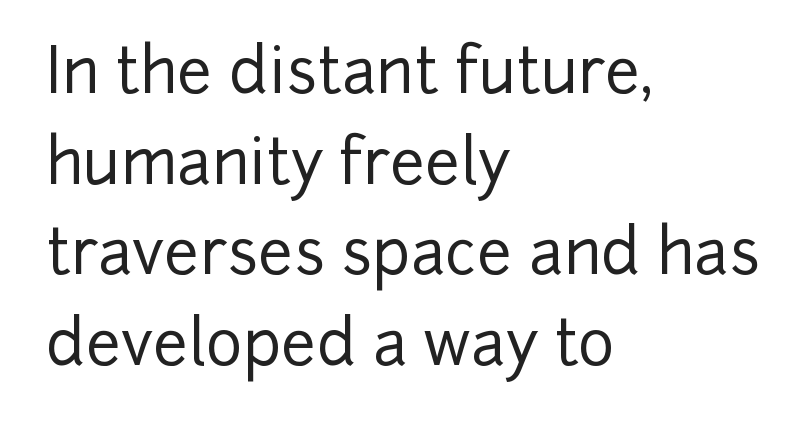
The image shows 62 px sans-serif type, upright; set left-aligned, normal line spacing (1.46x), normal letter spacing, not underlined; low stroke contrast and a medium x-height.
